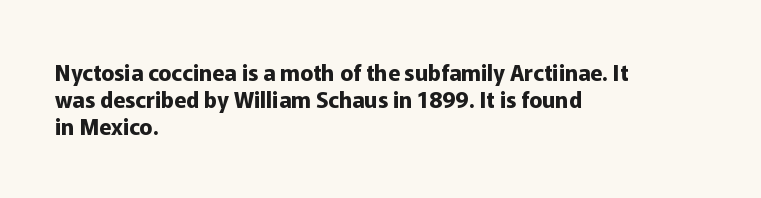
The image shows 22 px bold type, upright; set left-aligned, line spacing 1.23x, normal letter spacing, not underlined.
